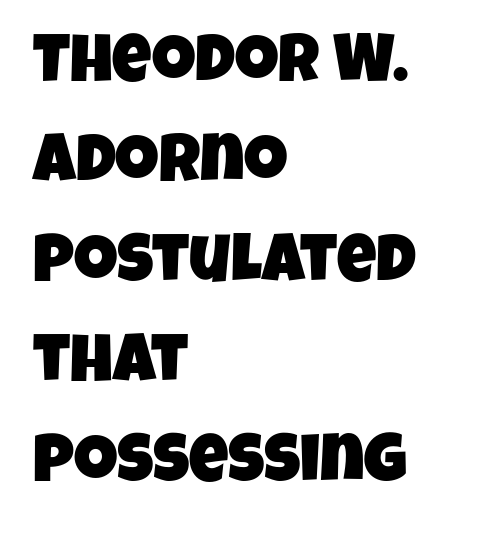
Q: Is the typeface a serif or a sans-serif typeface? A: Sans-serif.
Q: Is the text underlined? A: No.
Q: How is the paragraph aligned? A: Left-aligned.
Q: Is the spacing between letters normal or unusually wide? A: Normal.
Q: Is the spacing between lines tight, normal or loose? A: Normal.
Q: Width (condensed, normal, or wide)? A: Condensed.
Q: Stroke contrast? A: Low.
Q: x-height? A: Large.
Q: Monospaced? A: No.
